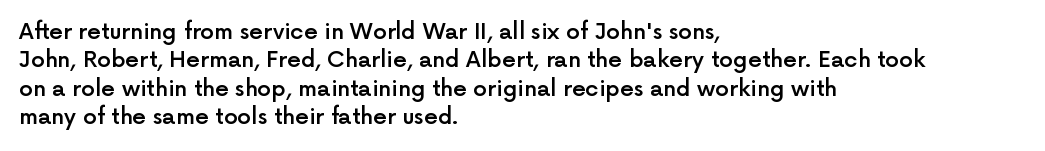
{"italic": "no", "bold": "semi", "underline": "no", "align": "left", "line_spacing": "normal", "line_spacing_ratio": 1.29, "letter_spacing": "normal", "letter_spacing_em": 0.0, "glyph_px": 22}
